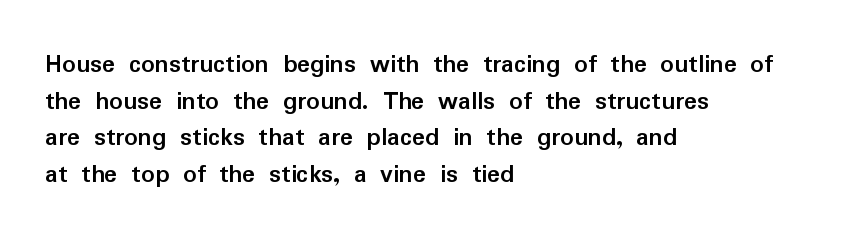
{"italic": "no", "bold": "yes", "underline": "no", "align": "left", "line_spacing": "normal", "line_spacing_ratio": 1.36, "letter_spacing": "normal", "letter_spacing_em": 0.0, "glyph_px": 27}
